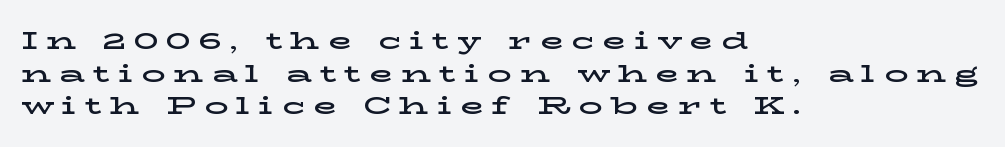
{"italic": "no", "underline": "no", "align": "left", "line_spacing": "normal", "line_spacing_ratio": 1.36, "letter_spacing": "wide", "letter_spacing_em": 0.34, "glyph_px": 24}
